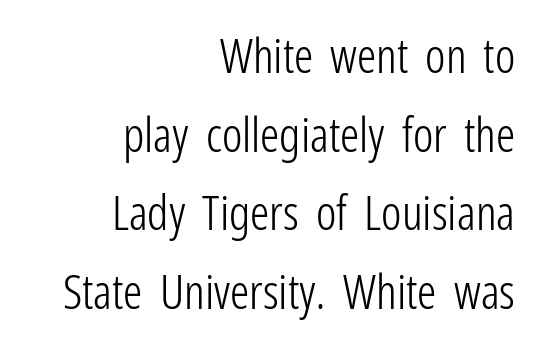
The image shows 48 px light, condensed sans-serif type, upright; set right-aligned, normal line spacing (1.64x), normal letter spacing, not underlined; low stroke contrast and a medium x-height.
